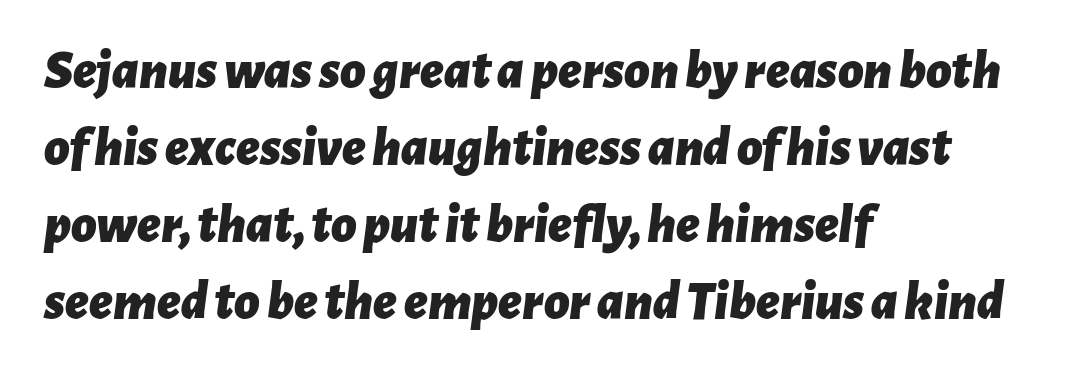
Q: Is the text bold? A: Yes.
Q: Is the text italic (slanted)? A: Yes, it leans right by about 7 degrees.
Q: Is the text underlined? A: No.
Q: How is the paragraph aligned? A: Left-aligned.
Q: Is the spacing between letters normal or unusually wide? A: Normal.
Q: Is the spacing between lines tight, normal or loose? A: Normal.
Q: Width (condensed, normal, or wide)? A: Normal.
Q: Stroke contrast? A: Low.
Q: x-height? A: Medium.
Q: Monospaced? A: No.
